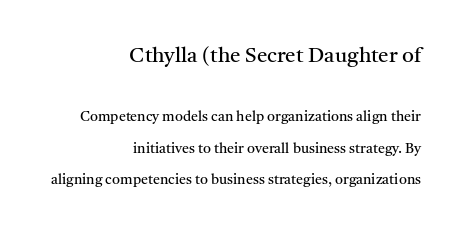
{"italic": "no", "bold": "no", "underline": "no", "align": "right", "line_spacing": "loose", "line_spacing_ratio": 2.25, "letter_spacing": "normal", "letter_spacing_em": 0.0, "larger_block": "first", "size_ratio": 1.5, "glyph_px": 21}
